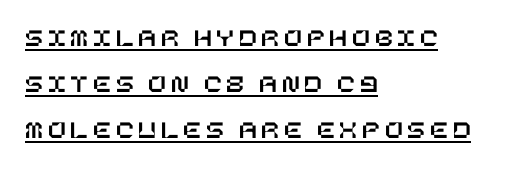
{"italic": "no", "underline": "yes", "align": "left", "line_spacing_ratio": 1.76, "glyph_px": 26}
